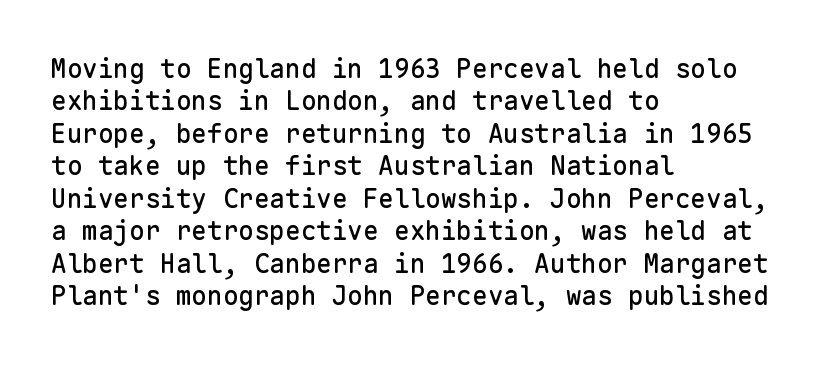
These lines sit exactly where default settings would place them. The letters stand upright; this is a roman face. Typeset ragged right — the left edge is the straight one. Just letters on the line, the space beneath them empty. Caption: standard tracking, unaltered.
